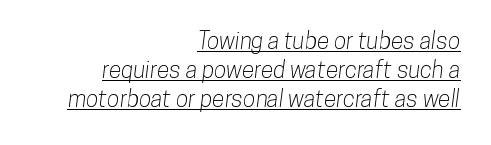
Summary of vertical rhythm: regular, with standard interline spacing. Which margin do the lines hug? The right one — the left edge is uneven. The gaps between neighbouring characters are ordinary and unremarkable. The face used here appears with an underline applied.
